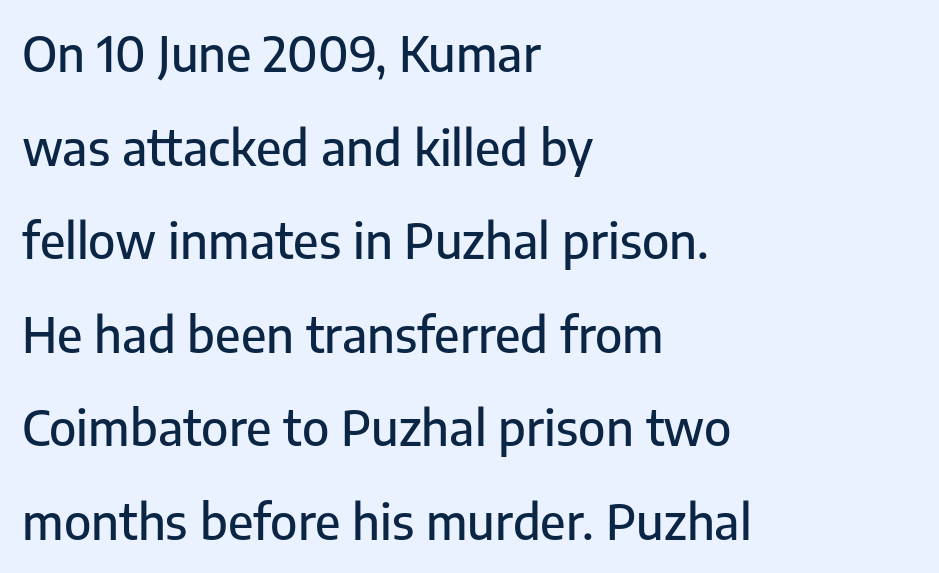
{"serif": "no", "italic": "no", "width": "normal", "stroke_contrast": "low", "x_height": "medium", "monospaced": "no", "underline": "no", "align": "left", "line_spacing": "loose", "line_spacing_ratio": 1.95, "letter_spacing": "normal", "letter_spacing_em": 0.0, "glyph_px": 48}
